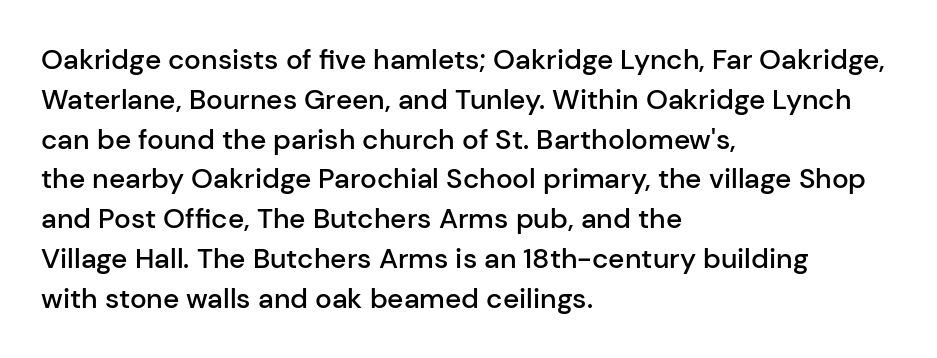
Q: Is the text bold? A: Semi-bold.
Q: Is the text italic (slanted)? A: No, it is upright.
Q: Is the typeface a serif or a sans-serif typeface? A: Sans-serif.
Q: Is the text underlined? A: No.
Q: How is the paragraph aligned? A: Left-aligned.
Q: Is the spacing between letters normal or unusually wide? A: Normal.
Q: Is the spacing between lines tight, normal or loose? A: Normal.
Q: Width (condensed, normal, or wide)? A: Normal.
Q: Stroke contrast? A: Low.
Q: x-height? A: Medium.
Q: Monospaced? A: No.
